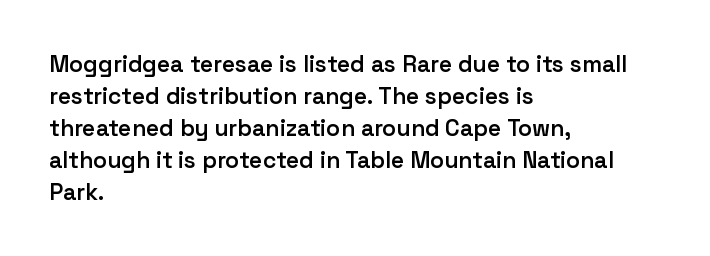
Q: Is the text bold? A: Semi-bold.
Q: Is the text italic (slanted)? A: No, it is upright.
Q: Is the text underlined? A: No.
Q: How is the paragraph aligned? A: Left-aligned.
Q: Is the spacing between letters normal or unusually wide? A: Normal.
Q: Is the spacing between lines tight, normal or loose? A: Normal.
